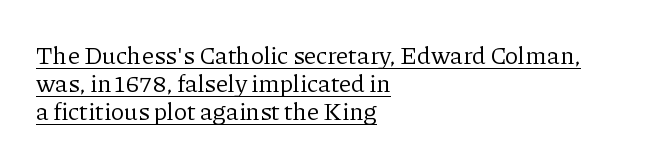
The rag falls on the right side of this text block. Notice how descenders almost collide with the ascenders below — that's tight leading. Each line of the rendering has a horizontal stroke beneath the glyphs. Tracking value appears to be zero — textbook default spacing. Italic? Not at all — the glyphs are vertical.
